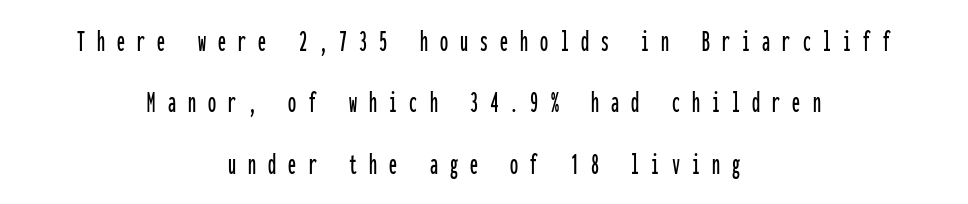
Plain, unruled lines of type. Is there any slant? The stems are plumb. Reading down the block, each line starts at a different indent, mirrored at its end. The designer went with a sans here, leaving each stem footless. You could count columns in this text — the font is strictly monospaced.
